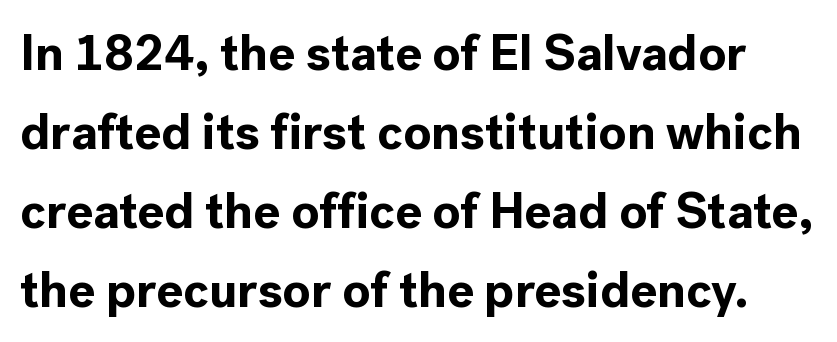
{"serif": "no", "italic": "no", "bold": "yes", "weight": "bold", "width": "normal", "x_height": "medium", "monospaced": "no", "underline": "no", "line_spacing": "normal", "line_spacing_ratio": 1.58, "letter_spacing": "normal", "letter_spacing_em": 0.0, "glyph_px": 50}
